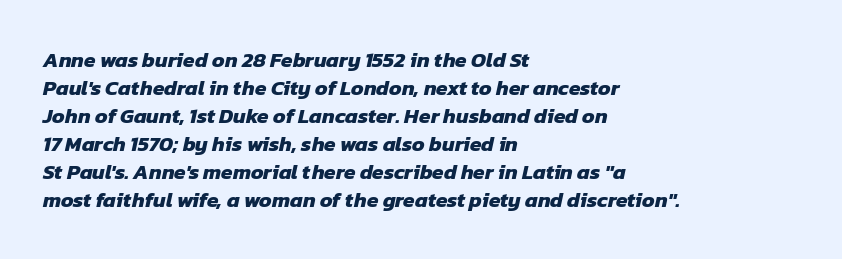
Short and long lines alike share a common starting point at left. Every letter is thick-stroked: bold, no question. Interline gaps are of average width in this sample. Quick note: underline off.
